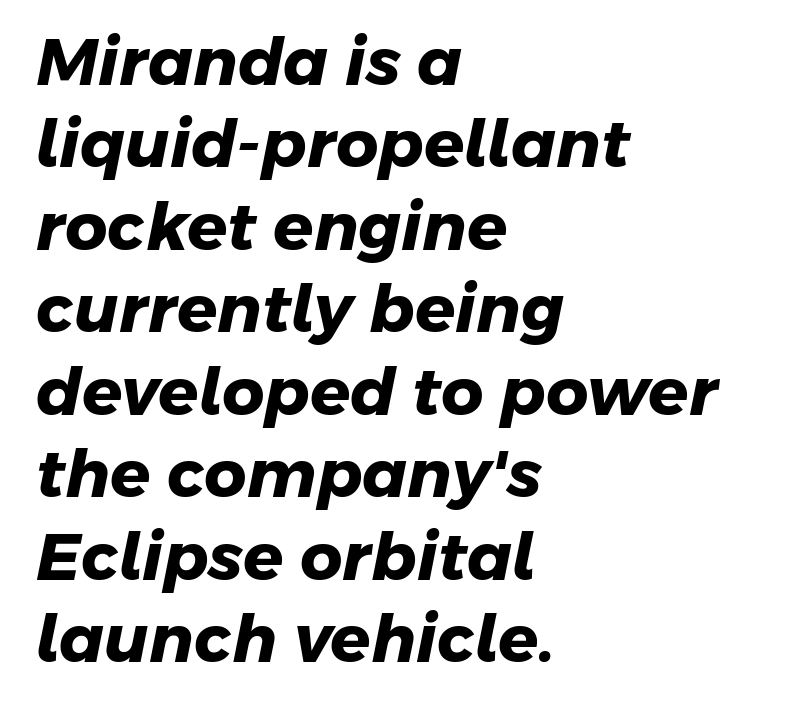
{"serif": "no", "bold": "yes", "weight": "heavy", "width": "normal", "stroke_contrast": "low", "x_height": "medium", "monospaced": "no", "underline": "no", "align": "left", "line_spacing": "normal", "line_spacing_ratio": 1.25, "letter_spacing": "normal", "letter_spacing_em": 0.0, "glyph_px": 66}
